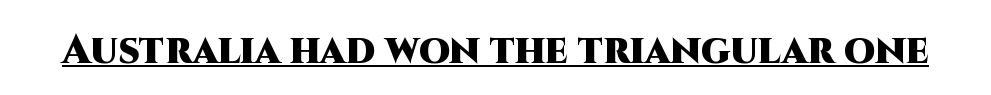
Q: Is the text bold? A: Yes.
Q: Is the text italic (slanted)? A: No, it is upright.
Q: Is the typeface a serif or a sans-serif typeface? A: Sans-serif.
Q: Is the text underlined? A: Yes.
Q: Is the spacing between letters normal or unusually wide? A: Normal.
Q: Width (condensed, normal, or wide)? A: Normal.
Q: Stroke contrast? A: High.
Q: x-height? A: Large.
Q: Monospaced? A: No.
